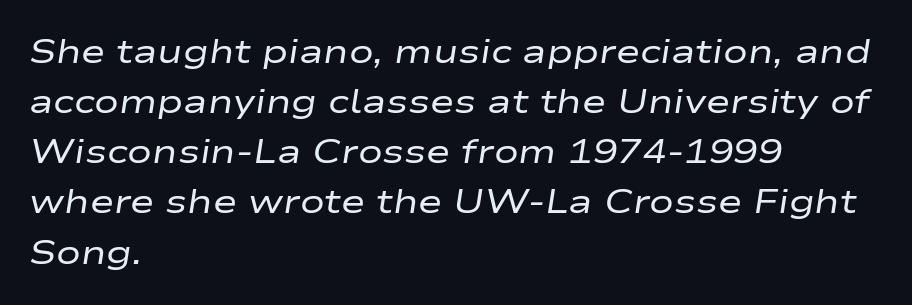
{"italic": "yes", "lean": "right", "slant_degrees": 9, "bold": "no", "weight": "regular", "width": "wide", "stroke_contrast": "low", "x_height": "medium", "monospaced": "no", "underline": "no", "align": "left", "line_spacing": "normal", "line_spacing_ratio": 1.52, "letter_spacing": "normal", "letter_spacing_em": 0.0, "glyph_px": 33}
